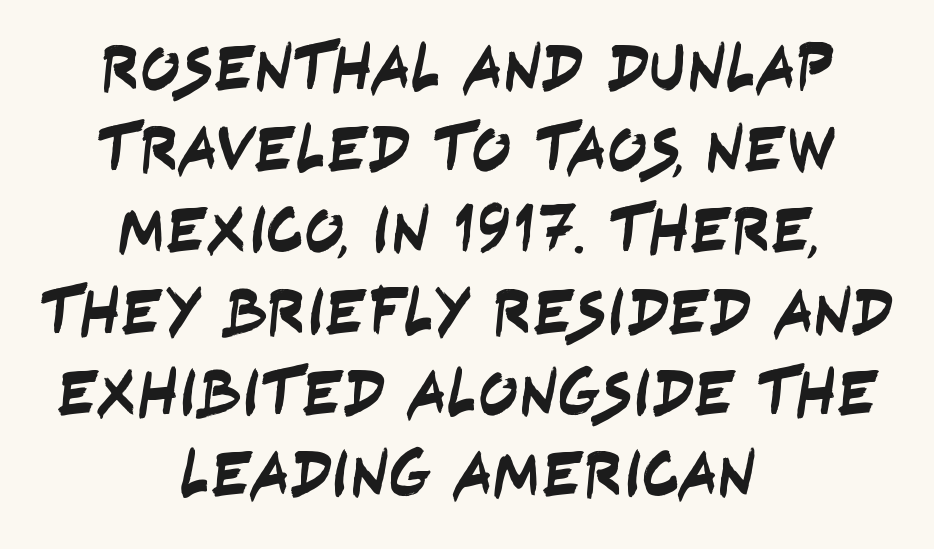
Q: Is the typeface a serif or a sans-serif typeface? A: Sans-serif.
Q: Is the text underlined? A: No.
Q: How is the paragraph aligned? A: Centered.
Q: Is the spacing between letters normal or unusually wide? A: Normal.
Q: Width (condensed, normal, or wide)? A: Condensed.
Q: Stroke contrast? A: Low.
Q: x-height? A: Large.
Q: Monospaced? A: No.
